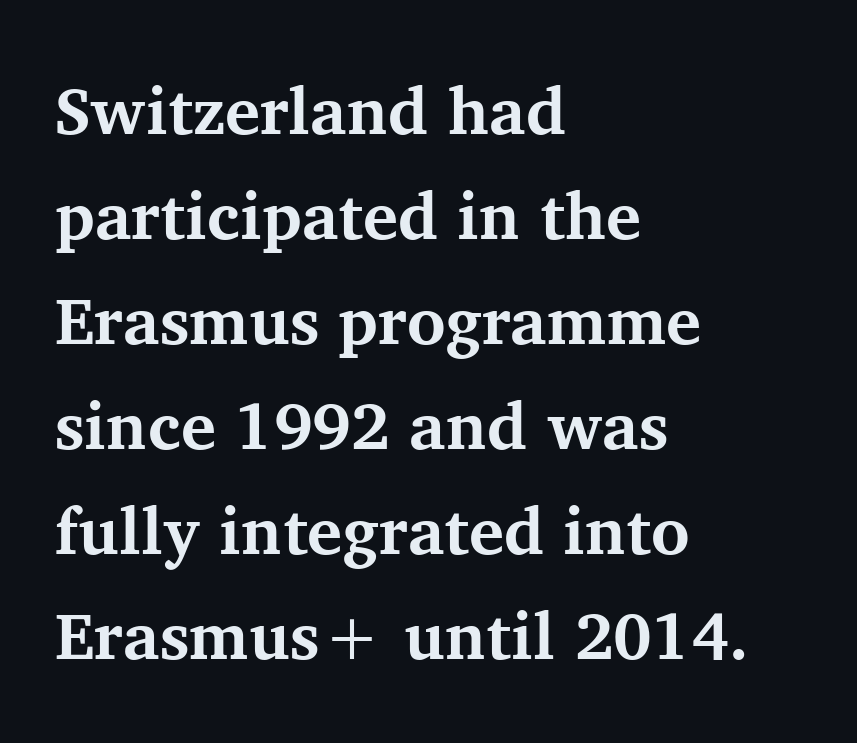
{"serif": "yes", "italic": "no", "bold": "yes", "weight": "bold", "width": "normal", "stroke_contrast": "medium", "x_height": "medium", "monospaced": "no", "underline": "no", "align": "left", "line_spacing": "normal", "line_spacing_ratio": 1.59, "letter_spacing": "normal", "letter_spacing_em": 0.0, "glyph_px": 66}
